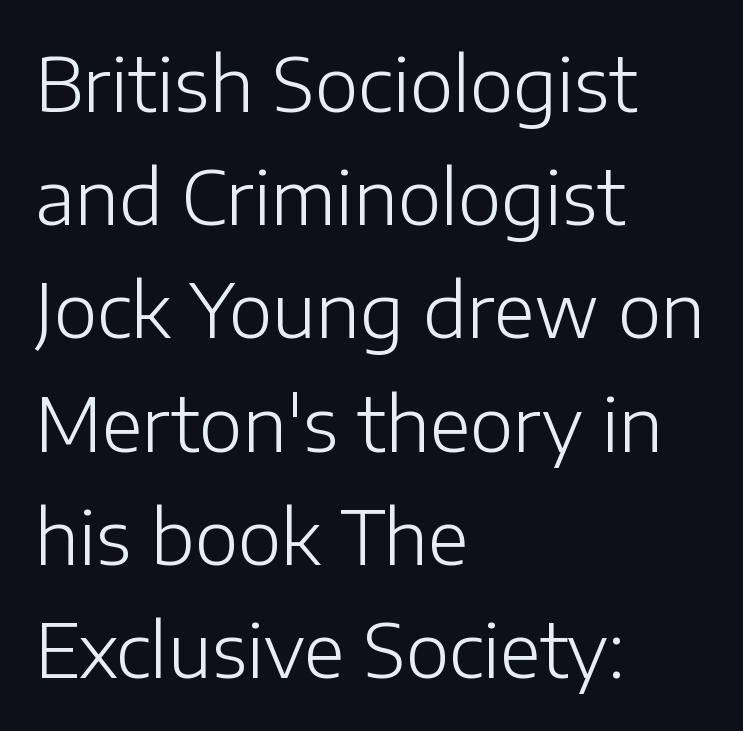
The lines are quadded left. Do the letters lean? They stand straight. Weight: in the light-to-regular range. Spacing verdict: proportional, widths tailored to each character.
